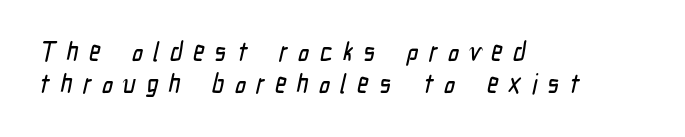
Q: Is the text underlined? A: No.
Q: How is the paragraph aligned? A: Left-aligned.
Q: Is the spacing between letters normal or unusually wide? A: Unusually wide.
